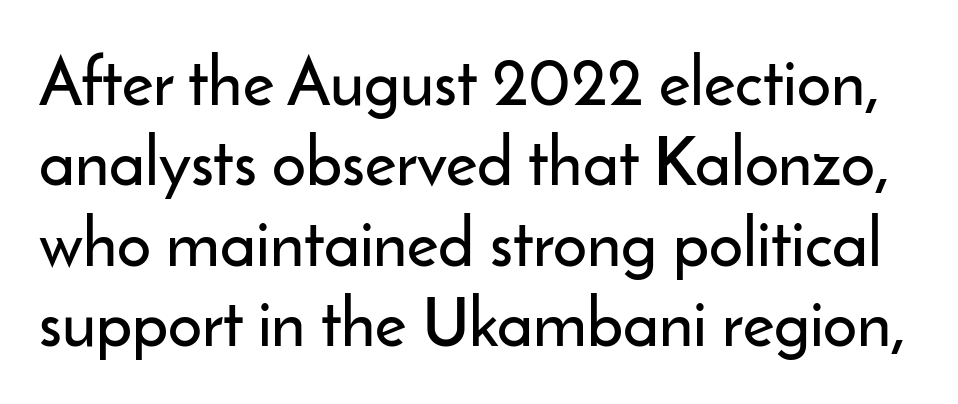
The image shows 67 px sans-serif type, upright; set line spacing 1.2x, normal letter spacing, not underlined; low stroke contrast and a small x-height.
